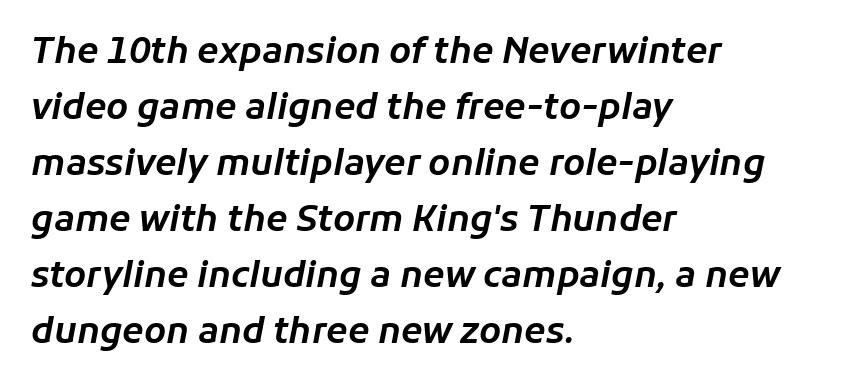
Q: Is the text italic (slanted)? A: Yes, it leans right by about 11 degrees.
Q: Is the text underlined? A: No.
Q: How is the paragraph aligned? A: Left-aligned.
Q: Is the spacing between letters normal or unusually wide? A: Normal.
Q: Is the spacing between lines tight, normal or loose? A: Normal.
Q: Width (condensed, normal, or wide)? A: Normal.
Q: Stroke contrast? A: Low.
Q: x-height? A: Medium.
Q: Monospaced? A: No.
